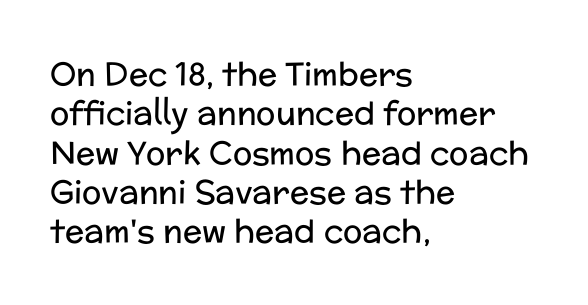
The image shows 32 px regular-weight sans-serif type, upright; set left-aligned, line spacing 1.23x, normal letter spacing, not underlined; low stroke contrast and a medium x-height.
